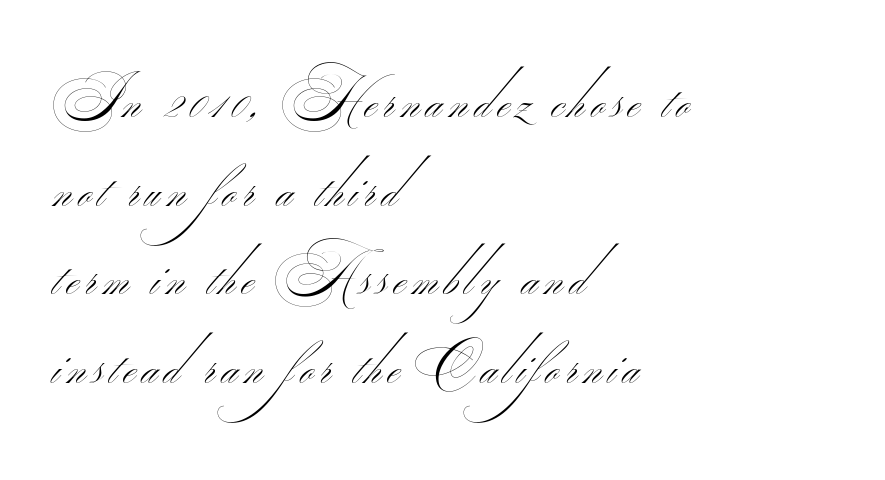
The image shows 55 px thin, wide sans-serif type; set left-aligned, normal line spacing (1.61x), not underlined; medium stroke contrast.
